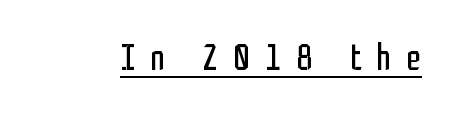
Q: Is the text bold? A: No.
Q: Is the text italic (slanted)? A: No, it is upright.
Q: Is the typeface a serif or a sans-serif typeface? A: Sans-serif.
Q: Is the text underlined? A: Yes.
Q: Is the spacing between letters normal or unusually wide? A: Unusually wide.
Q: Width (condensed, normal, or wide)? A: Condensed.
Q: Stroke contrast? A: Low.
Q: x-height? A: Medium.
Q: Monospaced? A: No.
